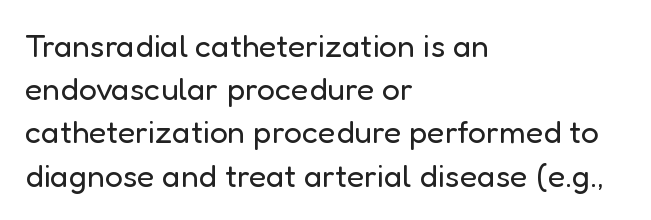
Q: Is the text bold? A: No.
Q: Is the text italic (slanted)? A: No, it is upright.
Q: Is the typeface a serif or a sans-serif typeface? A: Sans-serif.
Q: Is the text underlined? A: No.
Q: How is the paragraph aligned? A: Left-aligned.
Q: Is the spacing between letters normal or unusually wide? A: Normal.
Q: Is the spacing between lines tight, normal or loose? A: Normal.
Q: Width (condensed, normal, or wide)? A: Normal.
Q: Stroke contrast? A: Low.
Q: x-height? A: Medium.
Q: Monospaced? A: No.
